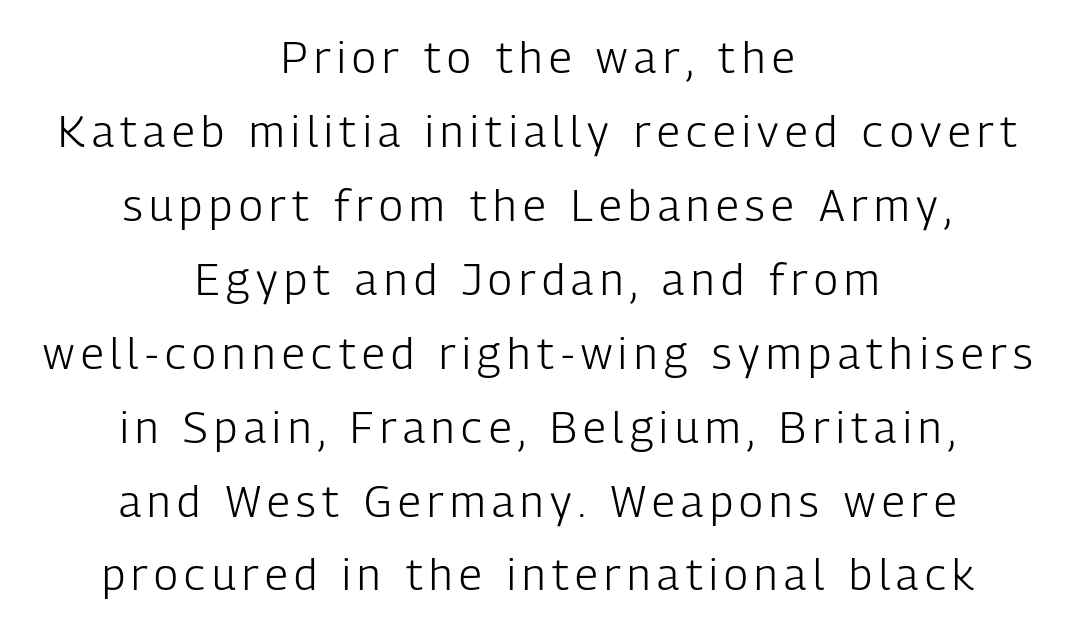
{"serif": "no", "italic": "no", "bold": "no", "weight": "light", "width": "condensed", "stroke_contrast": "low", "x_height": "medium", "monospaced": "no", "underline": "no", "align": "center", "line_spacing": "normal", "line_spacing_ratio": 1.68, "glyph_px": 44}
